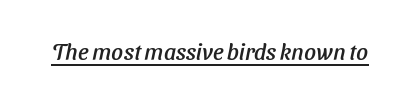
The image shows 23 px text type, italic (leaning right); set normal letter spacing, underlined.
